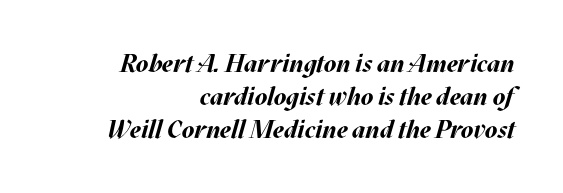
Reading down the column, the eye jumps a familiar distance to each next line. Compared with an ordinary text face, these strokes are far heavier — a full bold. These lines were composed using italics. The face used here is rendered with its standard letterfit.
